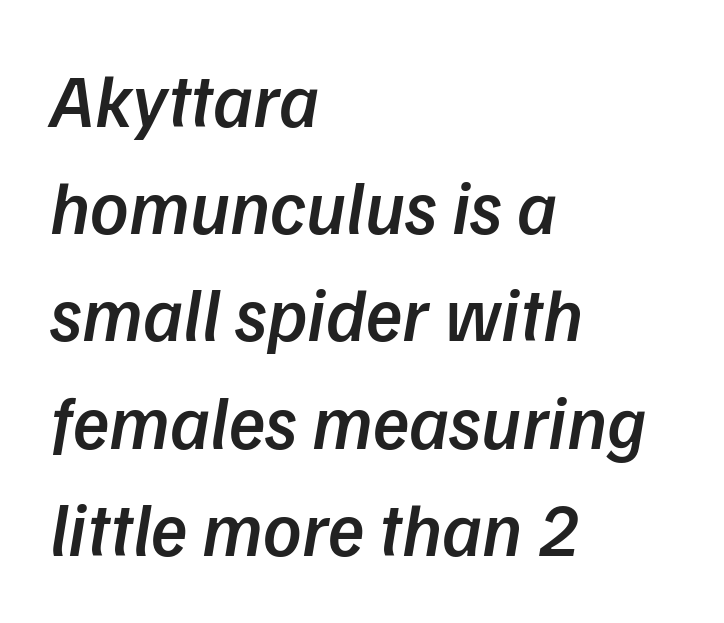
{"serif": "no", "bold": "semi", "weight": "semibold", "width": "normal", "stroke_contrast": "low", "x_height": "medium", "monospaced": "no", "underline": "no", "align": "left", "line_spacing": "normal", "line_spacing_ratio": 1.43, "letter_spacing": "normal", "letter_spacing_em": 0.0, "glyph_px": 75}
